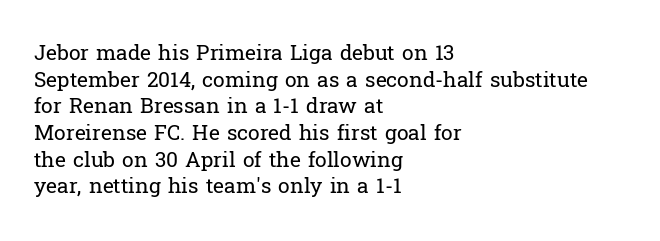
Summary of weight: not heavy and not bold. The vertical gap from one line to the next is medium. The type is set solid horizontally, with unmodified tracking. No italicization has been applied; the sample stays upright. The paragraph shown leans on its left margin. The gap between lines stays unmarked.
